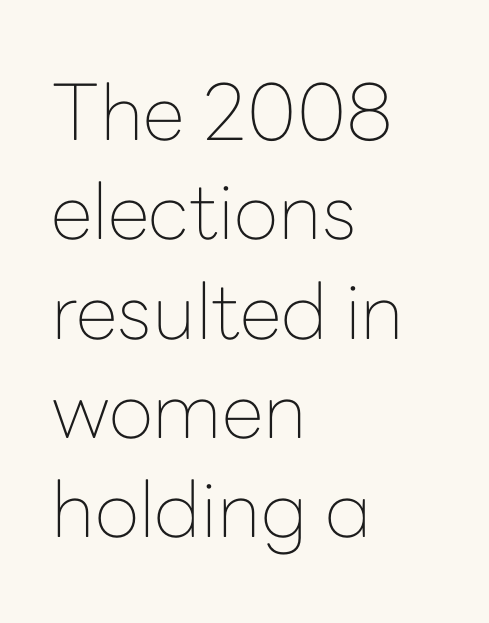
{"serif": "no", "italic": "no", "bold": "no", "weight": "thin", "width": "normal", "stroke_contrast": "low", "x_height": "medium", "monospaced": "no", "underline": "no", "align": "left", "line_spacing": "normal", "line_spacing_ratio": 1.29, "letter_spacing": "normal", "letter_spacing_em": 0.0, "glyph_px": 77}
